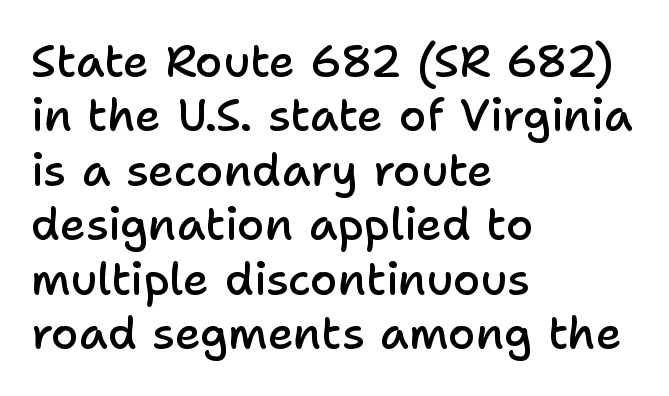
{"serif": "no", "italic": "no", "bold": "semi", "weight": "semibold", "width": "normal", "stroke_contrast": "low", "x_height": "medium", "monospaced": "no", "underline": "no", "align": "left", "line_spacing_ratio": 1.21, "letter_spacing": "normal", "letter_spacing_em": 0.0, "glyph_px": 45}
